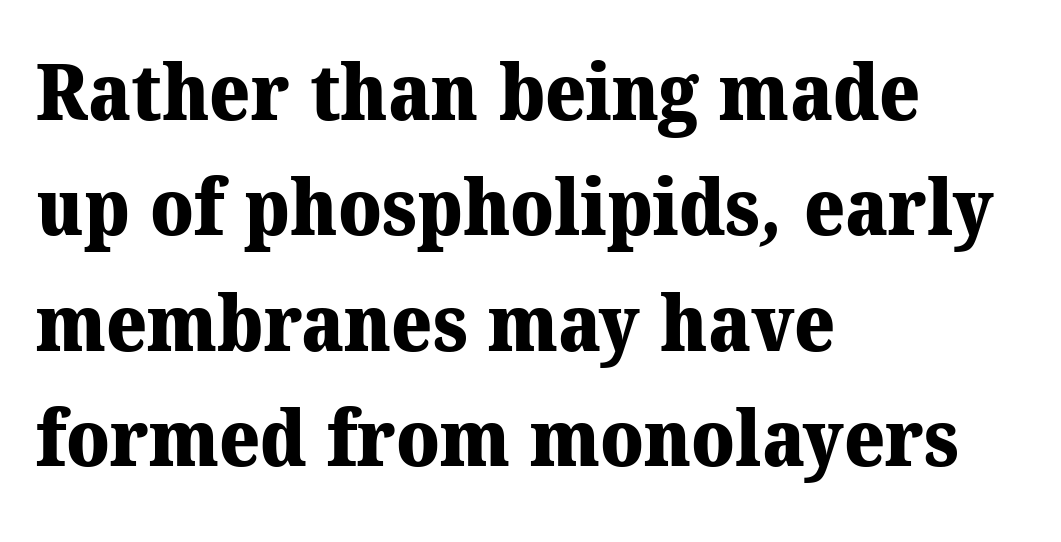
Q: Is the text bold? A: Yes.
Q: Is the typeface a serif or a sans-serif typeface? A: Serif.
Q: Is the text underlined? A: No.
Q: How is the paragraph aligned? A: Left-aligned.
Q: Is the spacing between letters normal or unusually wide? A: Normal.
Q: Is the spacing between lines tight, normal or loose? A: Normal.
Q: Width (condensed, normal, or wide)? A: Normal.
Q: Stroke contrast? A: Medium.
Q: x-height? A: Medium.
Q: Monospaced? A: No.
